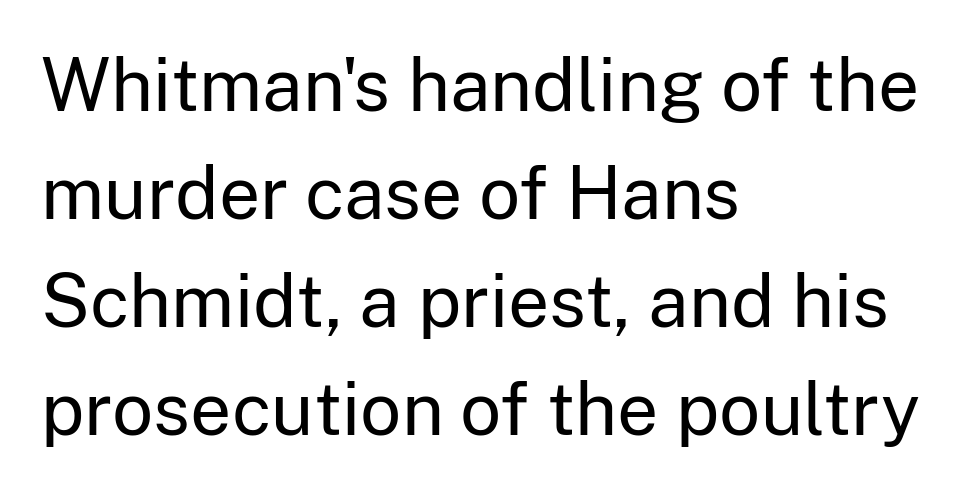
The image shows 73 px regular-weight sans-serif type, upright; set left-aligned, normal line spacing (1.48x), normal letter spacing, not underlined; low stroke contrast and a medium x-height.
